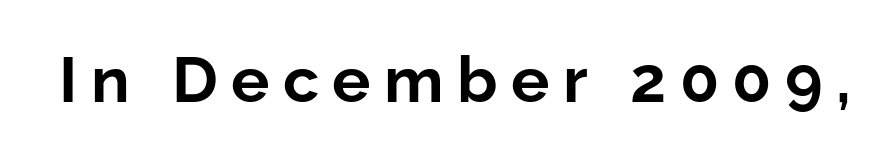
{"serif": "no", "italic": "no", "bold": "yes", "weight": "bold", "width": "normal", "stroke_contrast": "low", "x_height": "medium", "monospaced": "no", "underline": "no", "letter_spacing": "wide", "letter_spacing_em": 0.21, "glyph_px": 64}
